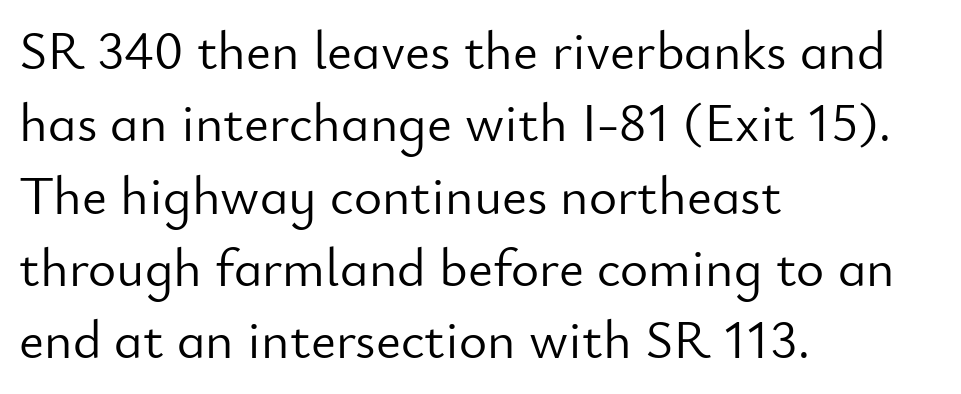
Q: Is the text bold? A: No.
Q: Is the text italic (slanted)? A: No, it is upright.
Q: Is the typeface a serif or a sans-serif typeface? A: Sans-serif.
Q: Is the text underlined? A: No.
Q: How is the paragraph aligned? A: Left-aligned.
Q: Is the spacing between letters normal or unusually wide? A: Normal.
Q: Is the spacing between lines tight, normal or loose? A: Normal.
Q: Width (condensed, normal, or wide)? A: Normal.
Q: Stroke contrast? A: Low.
Q: x-height? A: Small.
Q: Monospaced? A: No.
